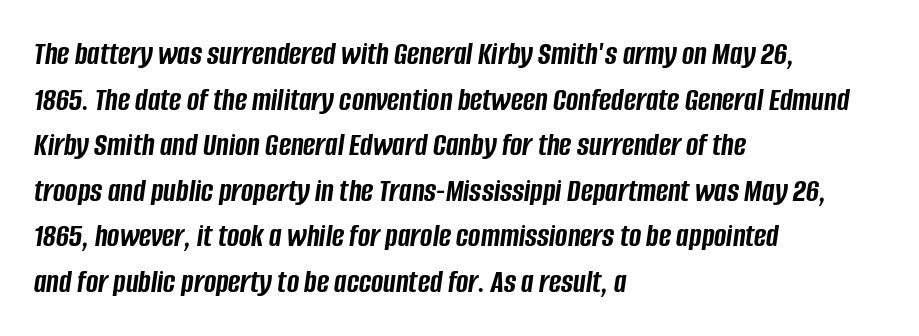
{"italic": "yes", "lean": "right", "slant_degrees": 8, "bold": "yes", "weight": "semibold", "width": "condensed", "stroke_contrast": "low", "x_height": "large", "monospaced": "no", "underline": "no", "align": "left", "line_spacing": "normal", "line_spacing_ratio": 1.38, "letter_spacing": "normal", "letter_spacing_em": 0.0, "glyph_px": 33}
